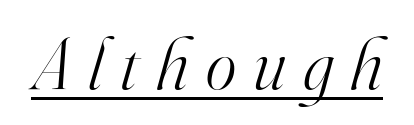
{"serif": "yes", "italic": "yes", "lean": "right", "slant_degrees": 16, "bold": "no", "weight": "light", "width": "normal", "stroke_contrast": "high", "x_height": "small", "monospaced": "no", "underline": "yes", "letter_spacing": "wide", "letter_spacing_em": 0.24, "glyph_px": 73}
